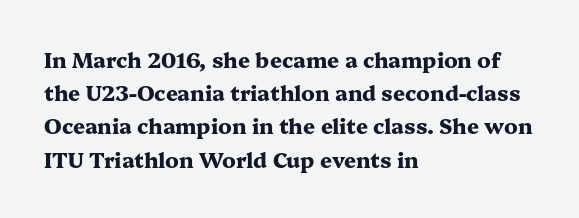
The image shows 21 px bold type, upright; set left-aligned, normal line spacing (1.58x), normal letter spacing, not underlined.
